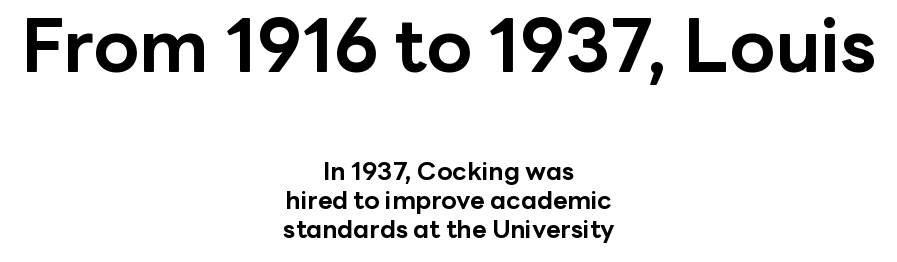
{"serif": "no", "italic": "no", "bold": "yes", "weight": "bold", "width": "normal", "stroke_contrast": "low", "x_height": "medium", "monospaced": "no", "underline": "no", "align": "center", "line_spacing_ratio": 1.16, "letter_spacing": "normal", "letter_spacing_em": 0.0, "larger_block": "first", "size_ratio": 2.96, "glyph_px": 74}
